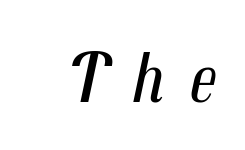
{"italic": "yes", "lean": "right", "slant_degrees": 12, "bold": "no", "weight": "regular", "width": "condensed", "stroke_contrast": "medium", "x_height": "medium", "monospaced": "no", "underline": "no", "letter_spacing": "wide", "letter_spacing_em": 0.33, "glyph_px": 72}
